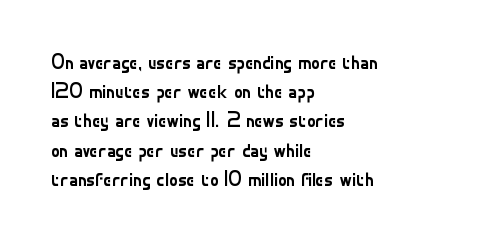
Q: Is the text bold? A: No.
Q: Is the text italic (slanted)? A: No, it is upright.
Q: Is the text underlined? A: No.
Q: How is the paragraph aligned? A: Left-aligned.
Q: Is the spacing between letters normal or unusually wide? A: Normal.
Q: Is the spacing between lines tight, normal or loose? A: Normal.
